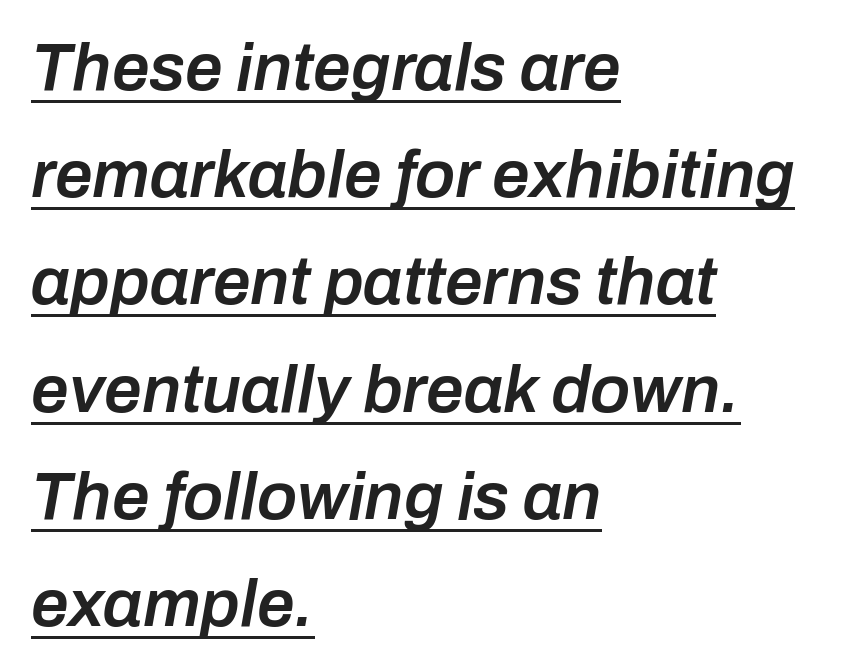
Q: Is the text bold? A: Semi-bold.
Q: Is the text italic (slanted)? A: Yes, it leans right by about 10 degrees.
Q: Is the text underlined? A: Yes.
Q: How is the paragraph aligned? A: Left-aligned.
Q: Is the spacing between letters normal or unusually wide? A: Normal.
Q: Is the spacing between lines tight, normal or loose? A: Normal.
Q: Width (condensed, normal, or wide)? A: Normal.
Q: Stroke contrast? A: Low.
Q: x-height? A: Medium.
Q: Monospaced? A: No.
